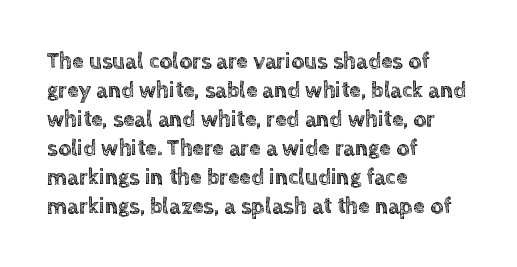
Posture: straight, roman, zero tilt. The passage shown is not underscored anywhere. The rendering anchors every line to the left-hand side. The gaps between neighbouring characters are ordinary and unremarkable.
